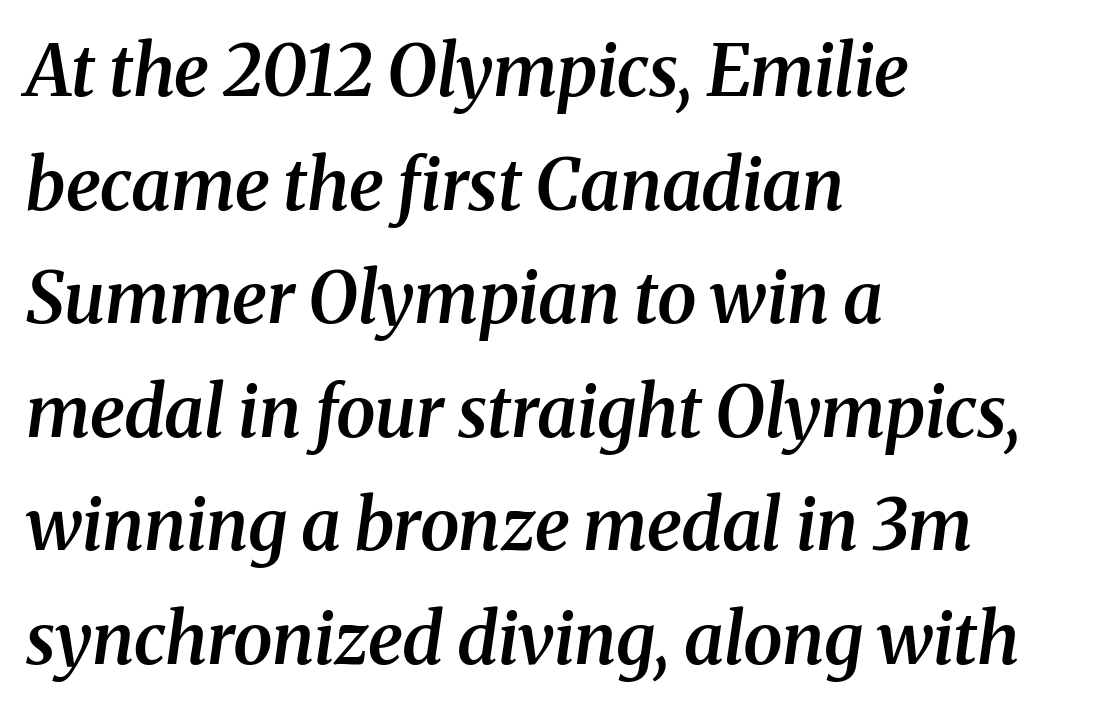
The image shows 71 px semibold serif type, italic (leaning right); set left-aligned, normal line spacing (1.6x), normal letter spacing, not underlined; medium stroke contrast and a medium x-height.
